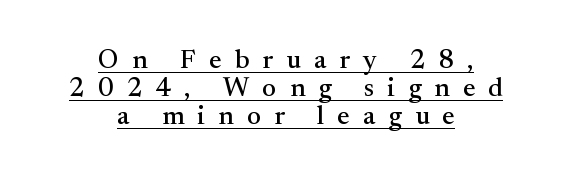
{"italic": "no", "underline": "yes", "align": "center", "line_spacing": "tight", "line_spacing_ratio": 1.04, "letter_spacing": "wide", "letter_spacing_em": 0.49, "glyph_px": 27}
